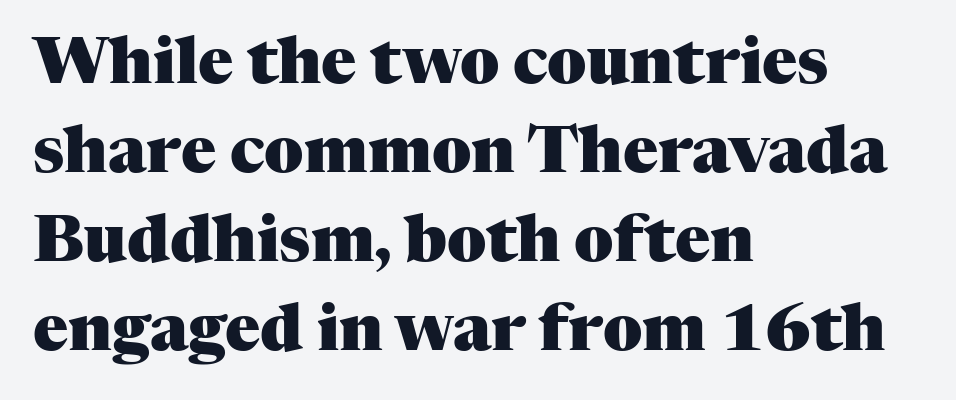
The image shows 65 px heavy serif type, upright; set left-aligned, normal line spacing (1.37x), normal letter spacing, not underlined; medium stroke contrast and a medium x-height.
